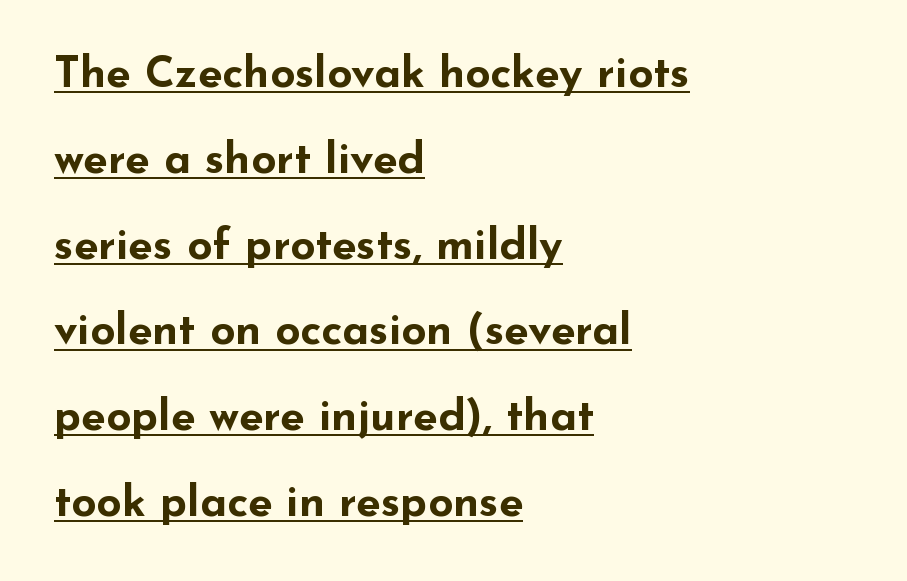
The image shows 44 px bold, wide sans-serif type, upright; set left-aligned, loose line spacing (1.95x), normal letter spacing, underlined; low stroke contrast and a small x-height.
